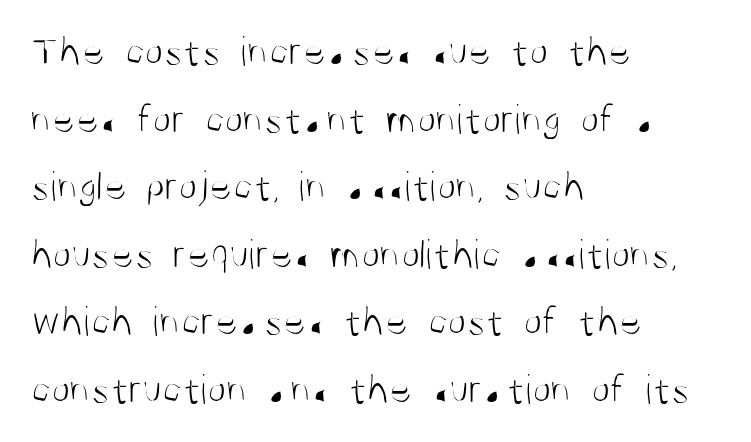
The passage shown is typeset with a sans-serif family. The passage shown stacks its lines at a standard gap. Caption: face not bold, strokes unweighted. The axis of the letterforms is exactly vertical.
